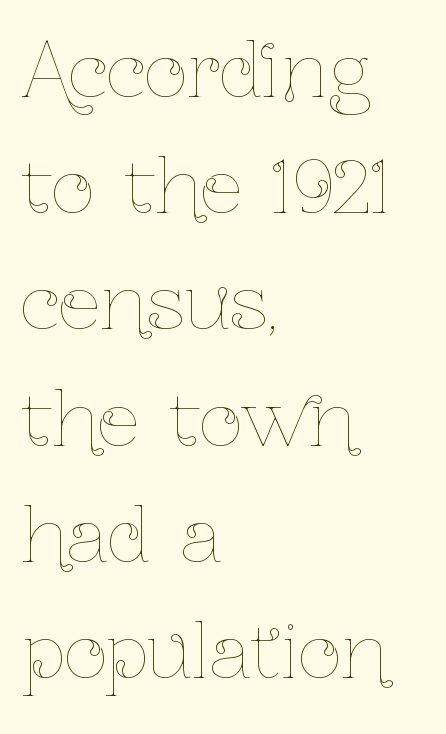
The image shows 75 px thin, condensed type, upright; set left-aligned, normal line spacing (1.55x), normal letter spacing, not underlined; low stroke contrast and a medium x-height.
